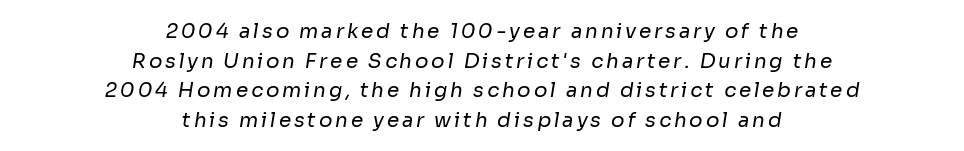
The image shows 20 px text type; set centered, normal line spacing (1.48x), not underlined.
